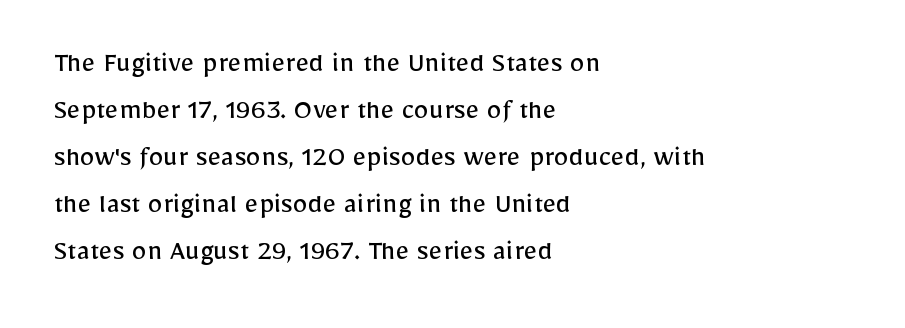
{"serif": "no", "italic": "no", "bold": "no", "weight": "regular", "width": "normal", "stroke_contrast": "low", "x_height": "medium", "monospaced": "no", "underline": "no", "align": "left", "line_spacing": "normal", "line_spacing_ratio": 1.57, "letter_spacing": "normal", "letter_spacing_em": 0.0, "glyph_px": 30}
